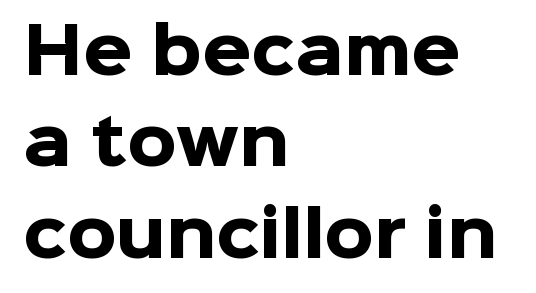
The image shows 63 px heavy sans-serif type, upright; set left-aligned, normal line spacing (1.45x), normal letter spacing, not underlined; low stroke contrast and a medium x-height.
